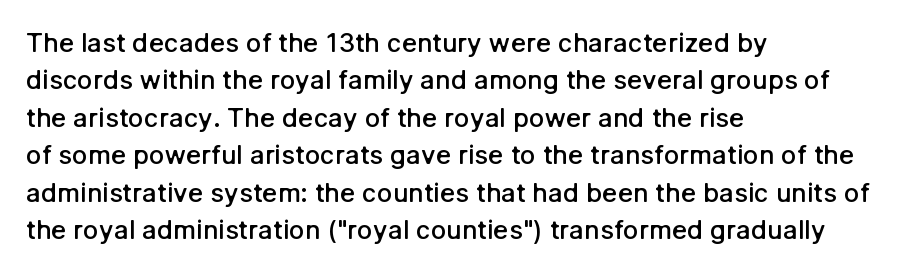
One-word summary of the alignment: left. A bit beefed up — I'd call it semibold rather than bold. Normally led — the rows are evenly, conventionally spaced. Bare-footed words on every line. If you drew a line through each stem, it would be perfectly vertical.
